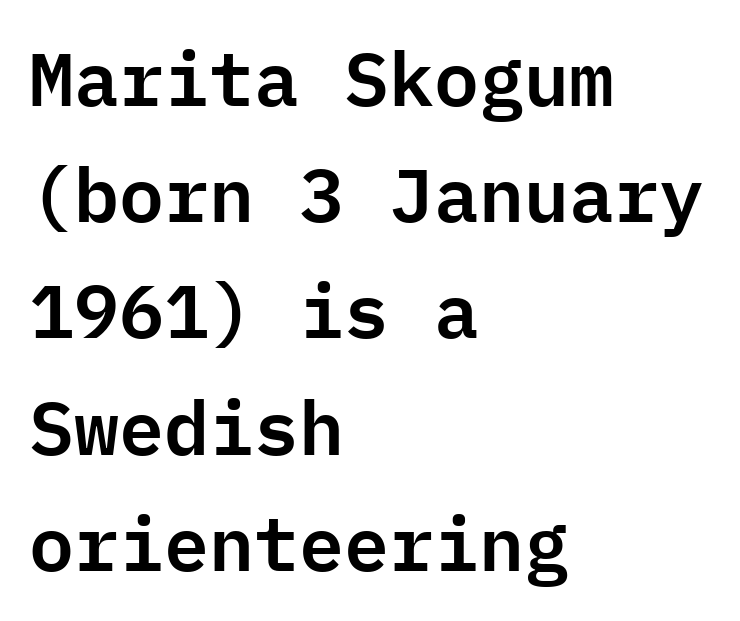
The image shows 75 px sans-serif type, upright, monospaced; set left-aligned, normal line spacing (1.55x), normal letter spacing, not underlined; low stroke contrast and a medium x-height.
